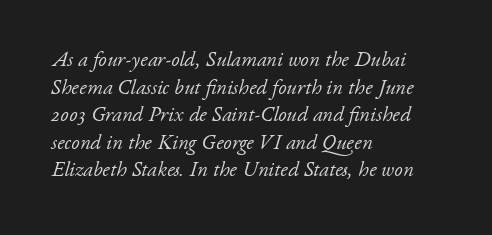
{"italic": "yes", "lean": "right", "slant_degrees": 17, "bold": "no", "underline": "no", "align": "left", "line_spacing": "normal", "line_spacing_ratio": 1.31, "letter_spacing": "normal", "letter_spacing_em": 0.0, "glyph_px": 21}
